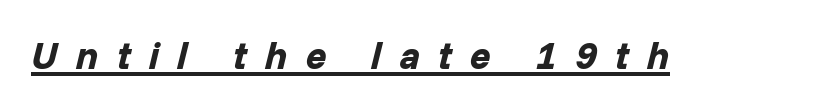
{"italic": "yes", "lean": "right", "slant_degrees": 14, "bold": "yes", "weight": "bold", "width": "normal", "stroke_contrast": "low", "x_height": "medium", "monospaced": "no", "underline": "yes", "letter_spacing": "wide", "letter_spacing_em": 0.48, "glyph_px": 38}
